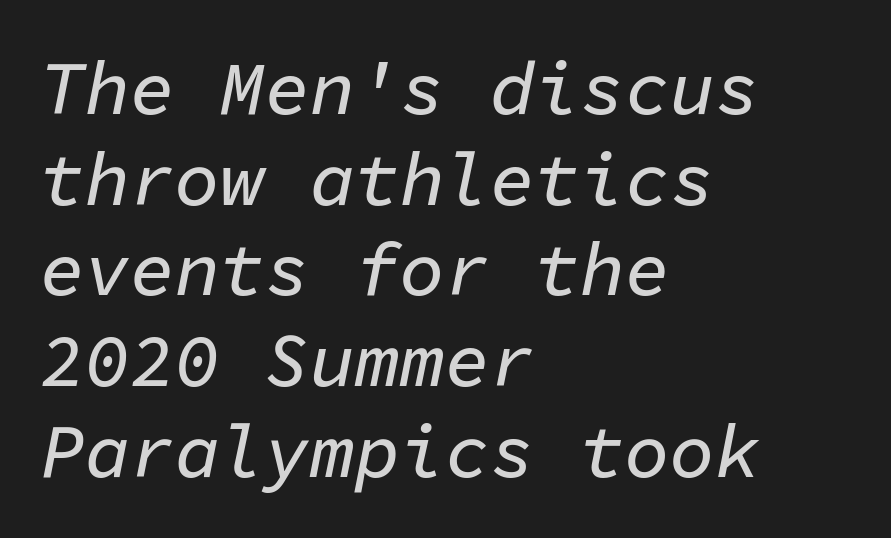
Q: Is the text italic (slanted)? A: Yes, it leans right by about 11 degrees.
Q: Is the text underlined? A: No.
Q: How is the paragraph aligned? A: Left-aligned.
Q: Is the spacing between letters normal or unusually wide? A: Normal.
Q: Width (condensed, normal, or wide)? A: Normal.
Q: Stroke contrast? A: Low.
Q: x-height? A: Medium.
Q: Monospaced? A: Yes.
